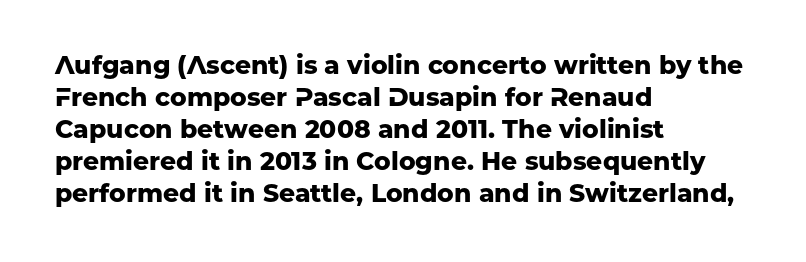
{"italic": "no", "bold": "yes", "underline": "no", "align": "left", "line_spacing": "normal", "line_spacing_ratio": 1.28, "letter_spacing": "normal", "letter_spacing_em": 0.0, "glyph_px": 25}
